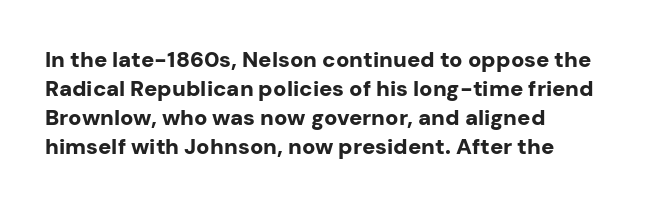
The image shows 22 px bold type, upright; set left-aligned, normal line spacing (1.32x), normal letter spacing, not underlined.
